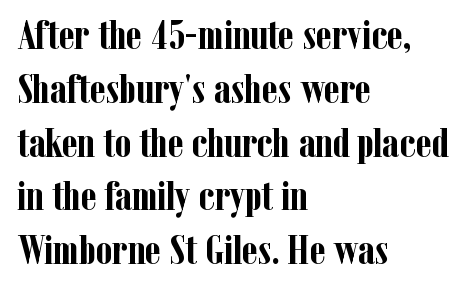
{"serif": "yes", "italic": "no", "bold": "yes", "weight": "semibold", "width": "condensed", "stroke_contrast": "low", "x_height": "medium", "monospaced": "no", "underline": "no", "align": "left", "line_spacing": "normal", "line_spacing_ratio": 1.28, "letter_spacing": "normal", "letter_spacing_em": 0.0, "glyph_px": 42}
